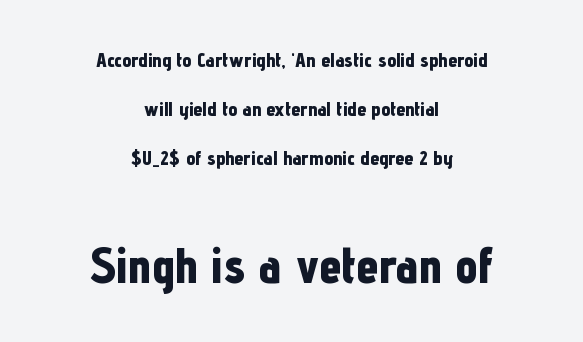
{"serif": "no", "italic": "no", "bold": "yes", "weight": "bold", "width": "condensed", "stroke_contrast": "low", "x_height": "medium", "monospaced": "no", "underline": "no", "align": "center", "line_spacing": "loose", "line_spacing_ratio": 2.45, "letter_spacing": "normal", "letter_spacing_em": 0.0, "larger_block": "second", "size_ratio": 2.5, "glyph_px": 50}
